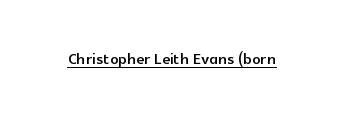
The image shows 21 px text type, upright; set normal letter spacing, underlined.
